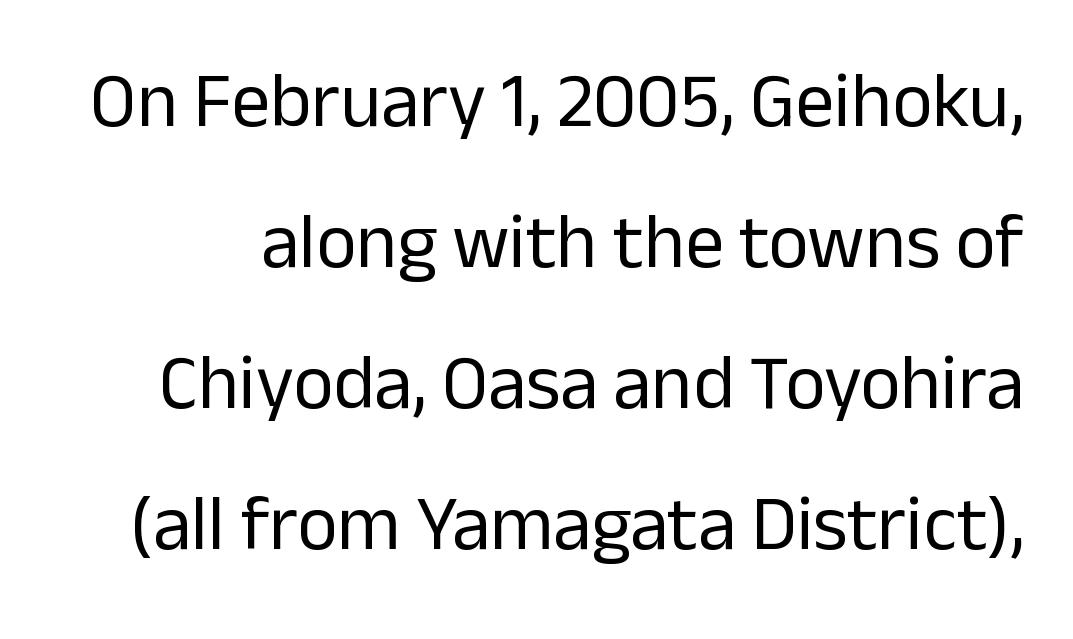
Q: Is the text bold? A: No.
Q: Is the text italic (slanted)? A: No, it is upright.
Q: Is the typeface a serif or a sans-serif typeface? A: Sans-serif.
Q: Is the text underlined? A: No.
Q: Is the spacing between letters normal or unusually wide? A: Normal.
Q: Width (condensed, normal, or wide)? A: Normal.
Q: Stroke contrast? A: Low.
Q: x-height? A: Medium.
Q: Monospaced? A: No.
